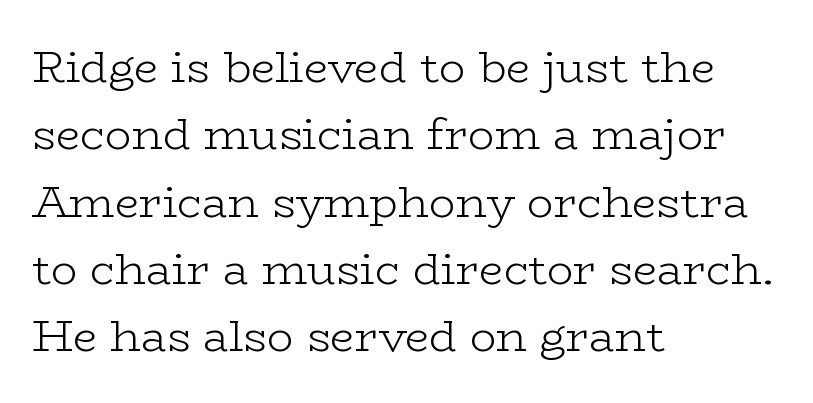
Q: Is the text bold? A: No.
Q: Is the text italic (slanted)? A: No, it is upright.
Q: Is the typeface a serif or a sans-serif typeface? A: Serif.
Q: Is the text underlined? A: No.
Q: How is the paragraph aligned? A: Left-aligned.
Q: Is the spacing between letters normal or unusually wide? A: Normal.
Q: Is the spacing between lines tight, normal or loose? A: Normal.
Q: Width (condensed, normal, or wide)? A: Wide.
Q: Stroke contrast? A: Low.
Q: x-height? A: Medium.
Q: Monospaced? A: No.
